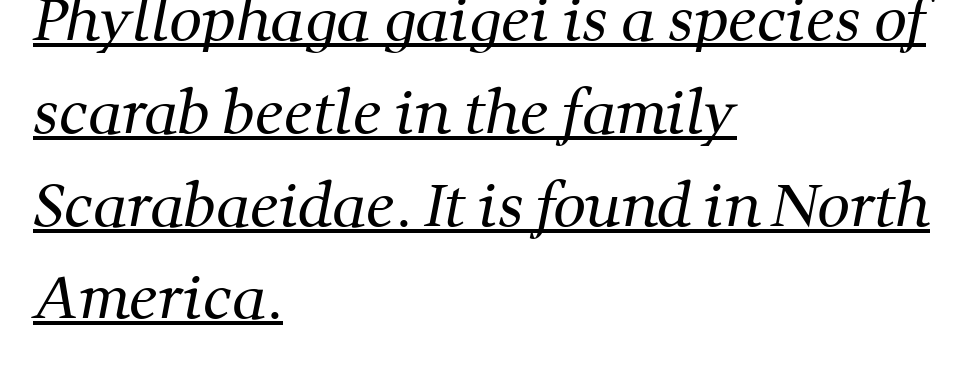
Q: Is the text bold? A: No.
Q: Is the typeface a serif or a sans-serif typeface? A: Serif.
Q: Is the text underlined? A: Yes.
Q: How is the paragraph aligned? A: Left-aligned.
Q: Is the spacing between letters normal or unusually wide? A: Normal.
Q: Is the spacing between lines tight, normal or loose? A: Normal.
Q: Width (condensed, normal, or wide)? A: Normal.
Q: Stroke contrast? A: Medium.
Q: x-height? A: Medium.
Q: Monospaced? A: No.
